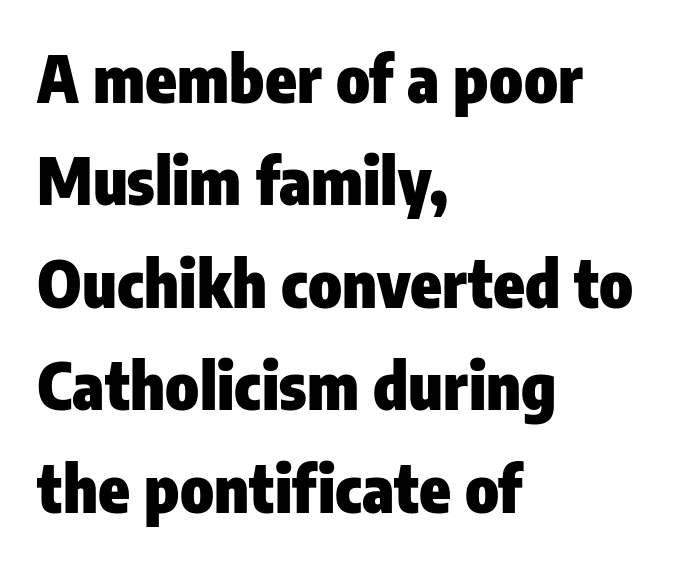
{"serif": "no", "italic": "no", "bold": "yes", "weight": "heavy", "width": "condensed", "stroke_contrast": "low", "x_height": "medium", "monospaced": "no", "underline": "no", "align": "left", "line_spacing": "normal", "line_spacing_ratio": 1.6, "letter_spacing": "normal", "letter_spacing_em": 0.0, "glyph_px": 64}
